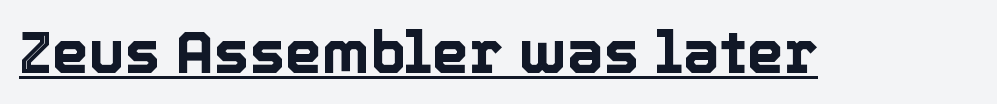
The image shows 59 px text type, upright; set normal letter spacing, underlined; a medium x-height.
